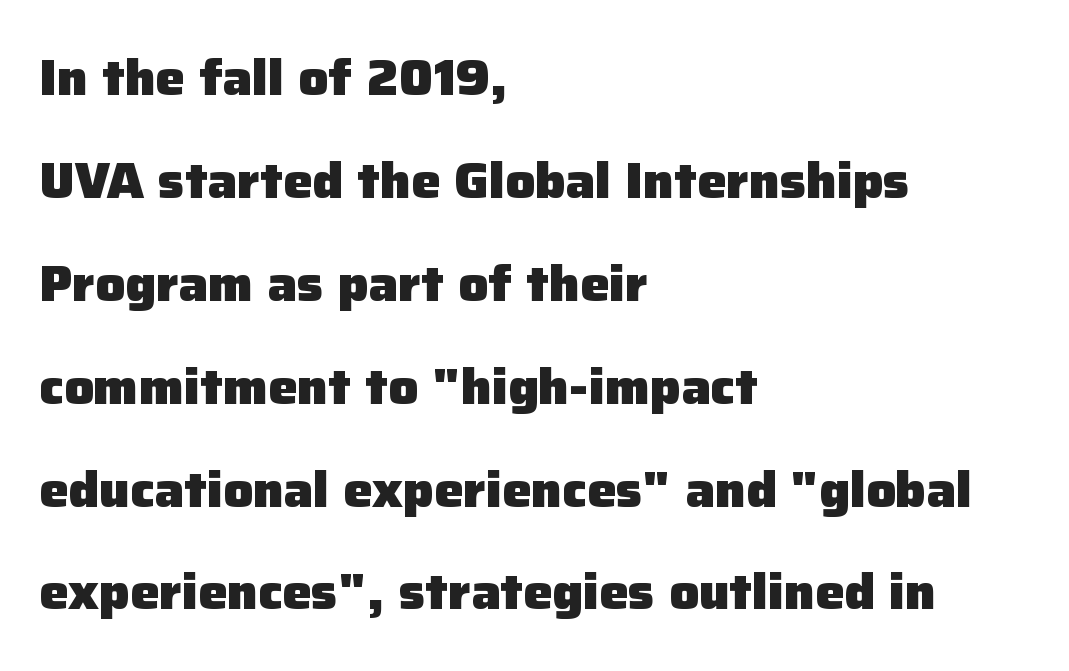
The image shows 49 px heavy sans-serif type, upright; set left-aligned, loose line spacing (2.1x), normal letter spacing, not underlined; low stroke contrast and a medium x-height.
